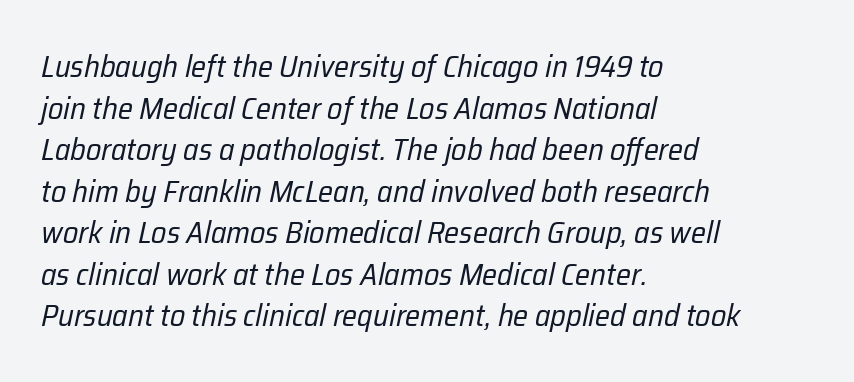
Students, note that the glyphs here touch the page at normal intervals. Summary of vertical rhythm: regular, with standard interline spacing. Character widths vary here, with narrow letters taking less room than wide ones. Words float on clear page, feet unadorned.
